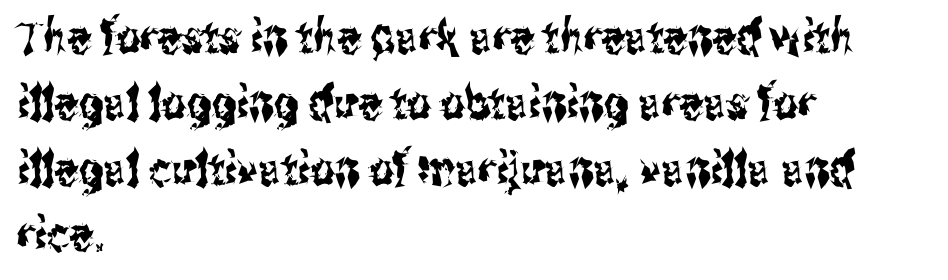
Q: Is the text italic (slanted)? A: No, it is upright.
Q: Is the typeface a serif or a sans-serif typeface? A: Sans-serif.
Q: Is the text underlined? A: No.
Q: How is the paragraph aligned? A: Left-aligned.
Q: Is the spacing between letters normal or unusually wide? A: Normal.
Q: Is the spacing between lines tight, normal or loose? A: Normal.
Q: Width (condensed, normal, or wide)? A: Condensed.
Q: Stroke contrast? A: Medium.
Q: x-height? A: Medium.
Q: Monospaced? A: No.
